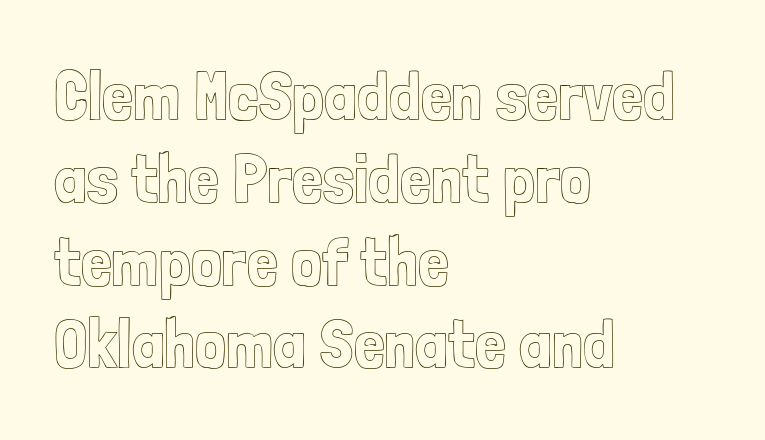
Q: Is the text italic (slanted)? A: No, it is upright.
Q: Is the text underlined? A: No.
Q: How is the paragraph aligned? A: Left-aligned.
Q: Is the spacing between letters normal or unusually wide? A: Normal.
Q: Width (condensed, normal, or wide)? A: Condensed.
Q: x-height? A: Medium.
Q: Monospaced? A: No.
